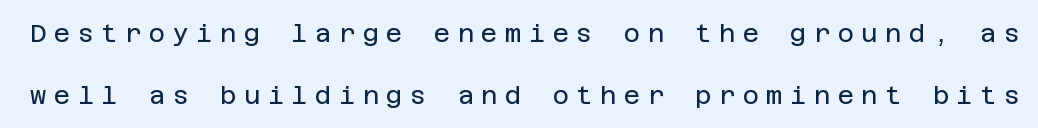
The cut favours lightness, reaching ordinary text weight at its darkest. Posture: straight, roman, zero tilt. The foot of each line stays bare and open. The passage shown has open, widely tracked lettering throughout. Quick note: interline space is abundant.
